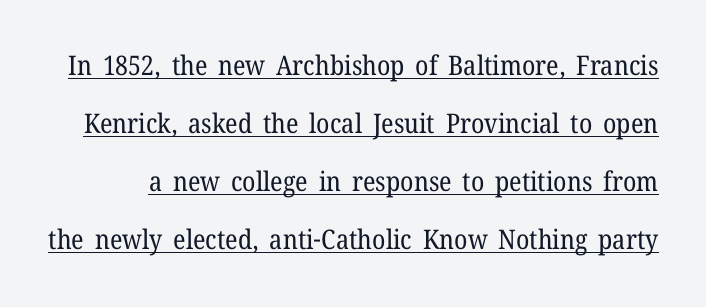
{"italic": "no", "bold": "no", "underline": "yes", "line_spacing": "loose", "line_spacing_ratio": 2.15, "letter_spacing": "normal", "letter_spacing_em": 0.0, "glyph_px": 27}
